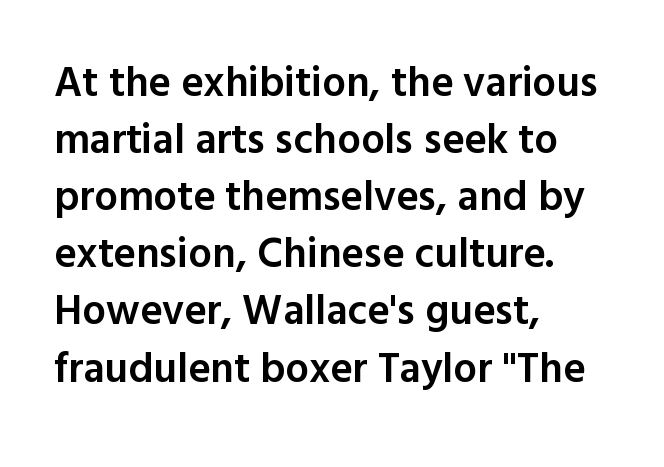
The image shows 42 px semibold sans-serif type, upright; set left-aligned, normal line spacing (1.36x), normal letter spacing, not underlined; a medium x-height.
